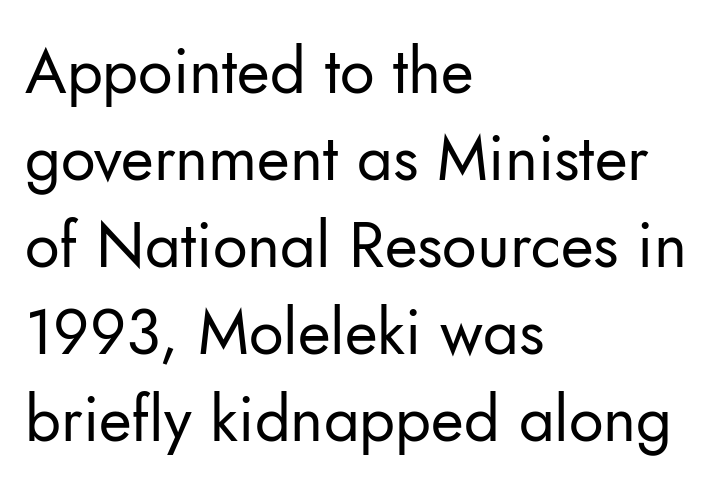
{"serif": "no", "italic": "no", "bold": "no", "weight": "regular", "width": "normal", "stroke_contrast": "low", "x_height": "small", "monospaced": "no", "underline": "no", "align": "left", "line_spacing": "normal", "line_spacing_ratio": 1.38, "letter_spacing": "normal", "letter_spacing_em": 0.0, "glyph_px": 63}
